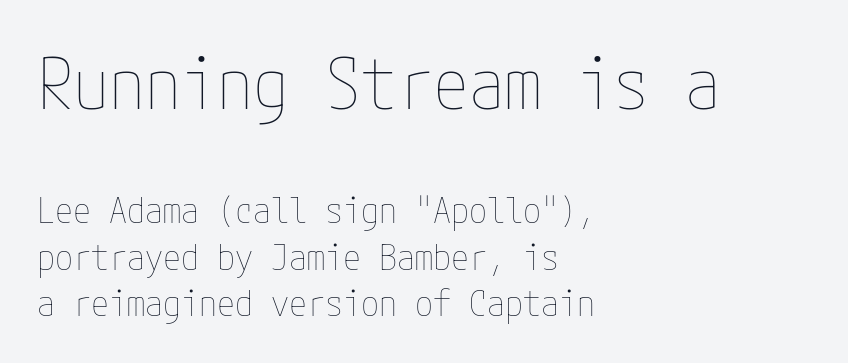
Q: Is the text bold? A: No.
Q: Is the text italic (slanted)? A: No, it is upright.
Q: Is the text underlined? A: No.
Q: How is the paragraph aligned? A: Left-aligned.
Q: Is the spacing between letters normal or unusually wide? A: Normal.
Q: Is the spacing between lines tight, normal or loose? A: Normal.
Q: Which block of text is set in a larger size, the first (top) or the second (bottom)? A: The first (top) one.
Q: Width (condensed, normal, or wide)? A: Condensed.
Q: Stroke contrast? A: Low.
Q: x-height? A: Medium.
